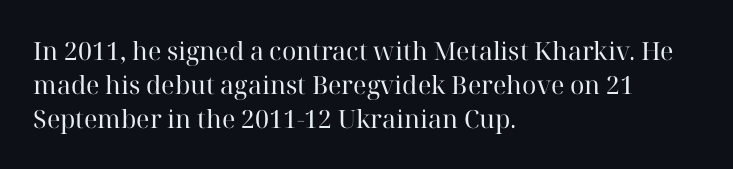
A normal amount of white space separates one row of letters from the next. Honestly, the letter spacing is just normal — you wouldn't notice it. The font's upright variant was chosen for this text. Is this a heavy cut? Hardly; it is regular or lighter. Caption: multi-line text, flush left, ragged right.
